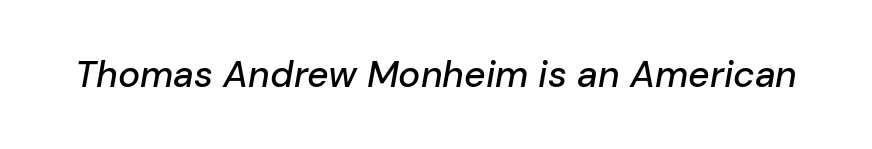
{"italic": "yes", "lean": "right", "slant_degrees": 10, "width": "normal", "stroke_contrast": "low", "x_height": "medium", "monospaced": "no", "underline": "no", "letter_spacing": "normal", "letter_spacing_em": 0.0, "glyph_px": 37}
